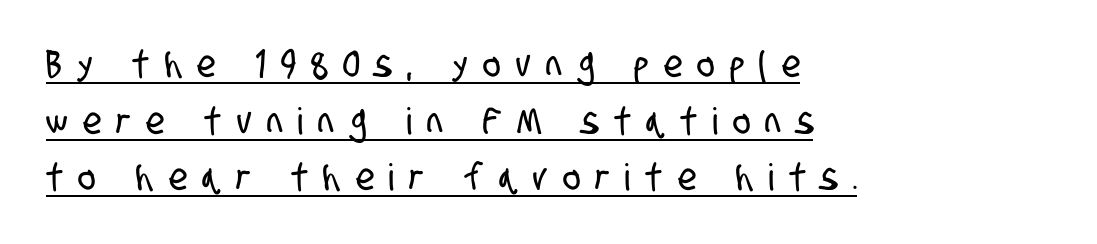
The image shows 37 px condensed sans-serif type; set left-aligned, normal line spacing (1.53x), unusually wide letter spacing (+0.42 em), underlined; low stroke contrast and a large x-height.
